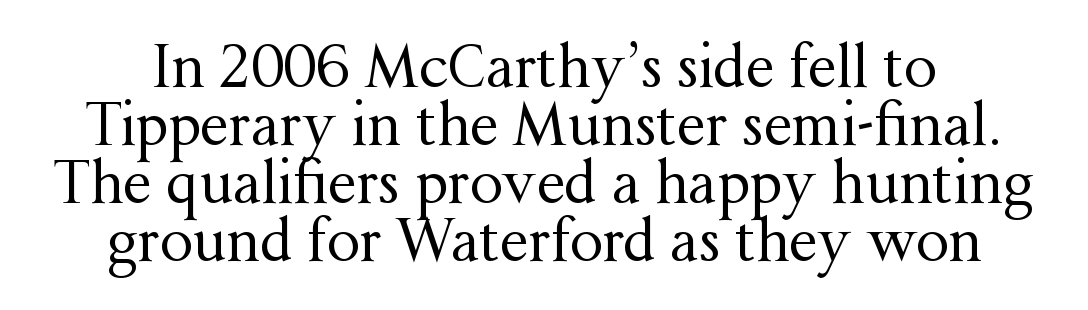
Q: Is the text bold? A: No.
Q: Is the text italic (slanted)? A: No, it is upright.
Q: Is the typeface a serif or a sans-serif typeface? A: Serif.
Q: Is the text underlined? A: No.
Q: Is the spacing between letters normal or unusually wide? A: Normal.
Q: Is the spacing between lines tight, normal or loose? A: Tight.
Q: Width (condensed, normal, or wide)? A: Normal.
Q: Stroke contrast? A: Medium.
Q: x-height? A: Medium.
Q: Monospaced? A: No.
